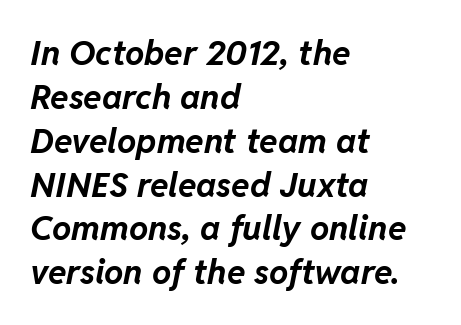
{"italic": "yes", "lean": "right", "slant_degrees": 11, "bold": "yes", "weight": "bold", "width": "normal", "stroke_contrast": "low", "x_height": "medium", "monospaced": "no", "underline": "no", "align": "left", "line_spacing": "normal", "line_spacing_ratio": 1.29, "letter_spacing": "normal", "letter_spacing_em": 0.0, "glyph_px": 34}
